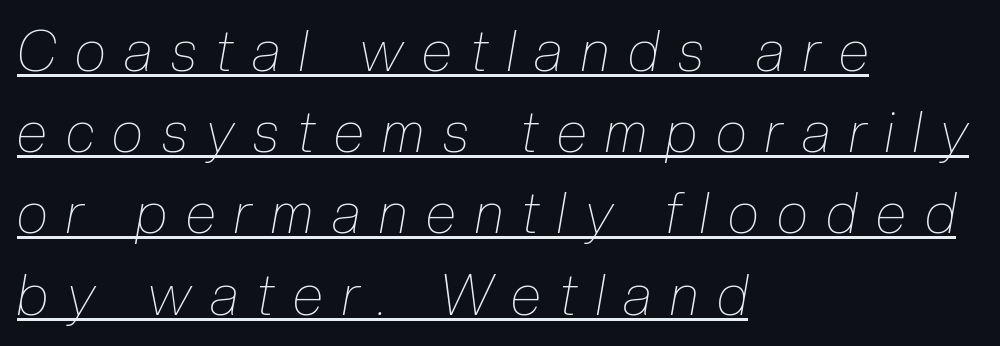
The image shows 56 px thin, condensed type, italic (leaning right); set left-aligned, normal line spacing (1.45x), unusually wide letter spacing (+0.34 em), underlined; low stroke contrast and a medium x-height.
